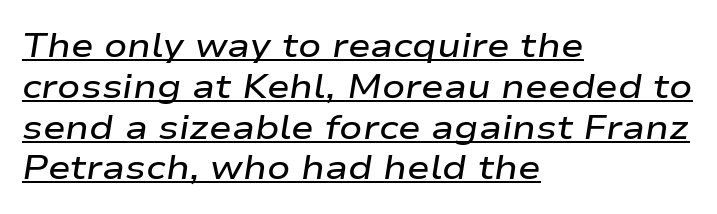
Q: Is the text bold? A: Semi-bold.
Q: Is the text italic (slanted)? A: Yes, it leans right by about 9 degrees.
Q: Is the text underlined? A: Yes.
Q: How is the paragraph aligned? A: Left-aligned.
Q: Is the spacing between letters normal or unusually wide? A: Normal.
Q: Width (condensed, normal, or wide)? A: Wide.
Q: Stroke contrast? A: Low.
Q: x-height? A: Medium.
Q: Monospaced? A: No.
